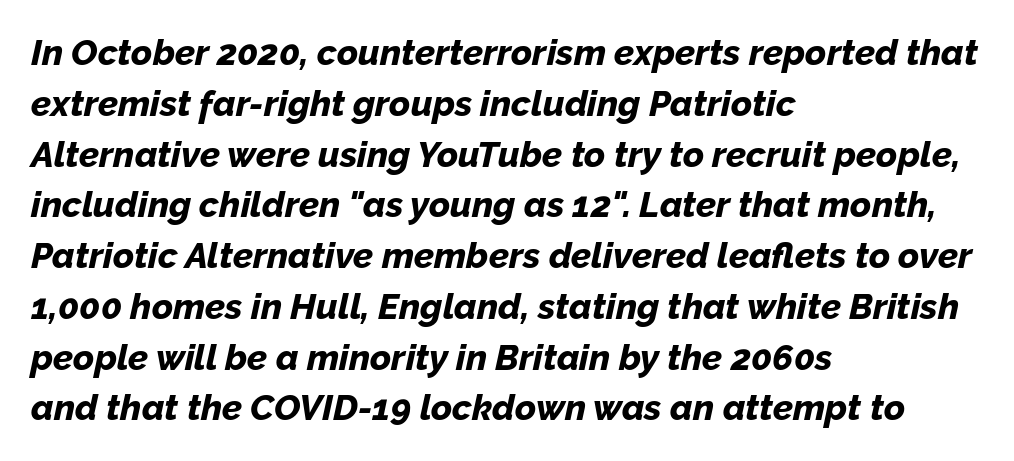
Q: Is the text bold? A: Yes.
Q: Is the text italic (slanted)? A: Yes, it leans right by about 12 degrees.
Q: Is the text underlined? A: No.
Q: How is the paragraph aligned? A: Left-aligned.
Q: Is the spacing between letters normal or unusually wide? A: Normal.
Q: Is the spacing between lines tight, normal or loose? A: Normal.
Q: Width (condensed, normal, or wide)? A: Normal.
Q: Stroke contrast? A: Low.
Q: x-height? A: Medium.
Q: Monospaced? A: No.
